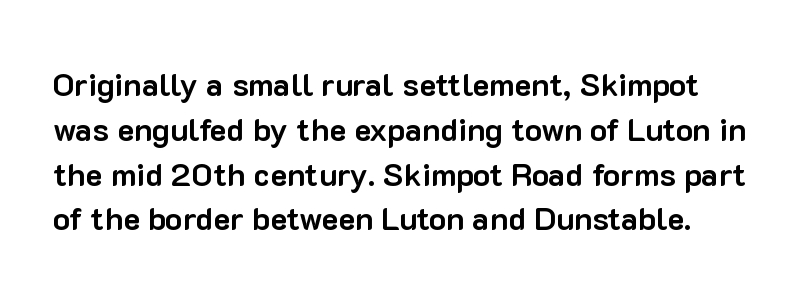
This rendering employs a face without finishing strokes, i.e., a sans-serif. Interline gaps are of average width in this sample. These lines are rendered in a variable-pitch font. The sample has been set heavy, in full bold.
